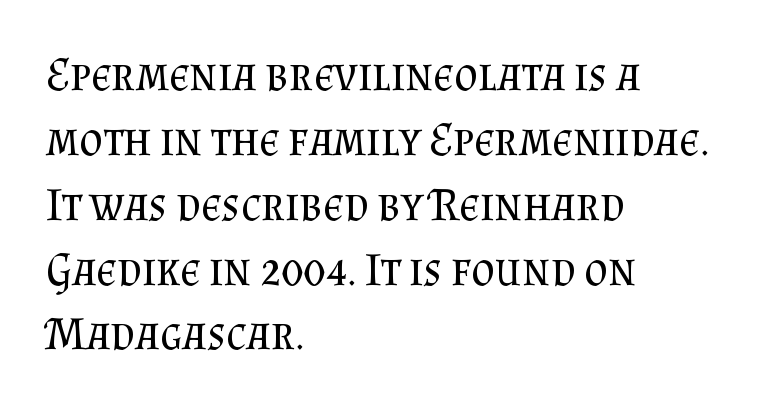
Q: Is the text bold? A: No.
Q: Is the text italic (slanted)? A: No, it is upright.
Q: Is the typeface a serif or a sans-serif typeface? A: Serif.
Q: Is the text underlined? A: No.
Q: How is the paragraph aligned? A: Left-aligned.
Q: Is the spacing between letters normal or unusually wide? A: Normal.
Q: Is the spacing between lines tight, normal or loose? A: Normal.
Q: Width (condensed, normal, or wide)? A: Normal.
Q: Stroke contrast? A: Medium.
Q: x-height? A: Small.
Q: Monospaced? A: No.
